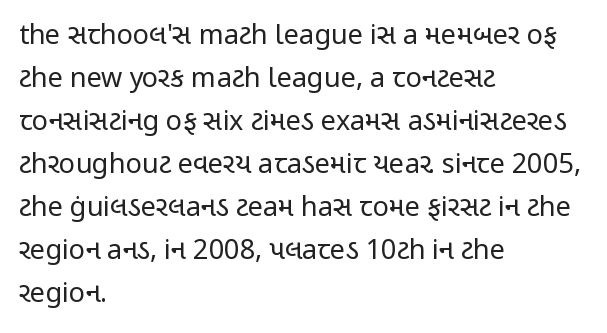
Q: Is the text bold? A: No.
Q: Is the text italic (slanted)? A: No, it is upright.
Q: Is the text underlined? A: No.
Q: How is the paragraph aligned? A: Left-aligned.
Q: Is the spacing between letters normal or unusually wide? A: Normal.
Q: Is the spacing between lines tight, normal or loose? A: Normal.
